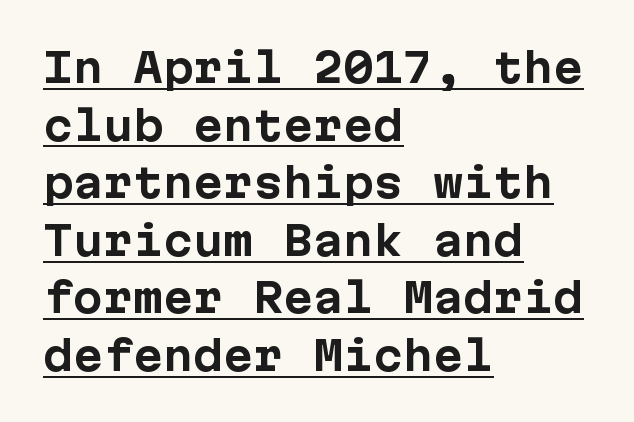
Q: Is the text bold? A: Yes.
Q: Is the text italic (slanted)? A: No, it is upright.
Q: Is the typeface a serif or a sans-serif typeface? A: Sans-serif.
Q: Is the text underlined? A: Yes.
Q: How is the paragraph aligned? A: Left-aligned.
Q: Is the spacing between letters normal or unusually wide? A: Normal.
Q: Is the spacing between lines tight, normal or loose? A: Normal.
Q: Width (condensed, normal, or wide)? A: Normal.
Q: Stroke contrast? A: Low.
Q: x-height? A: Medium.
